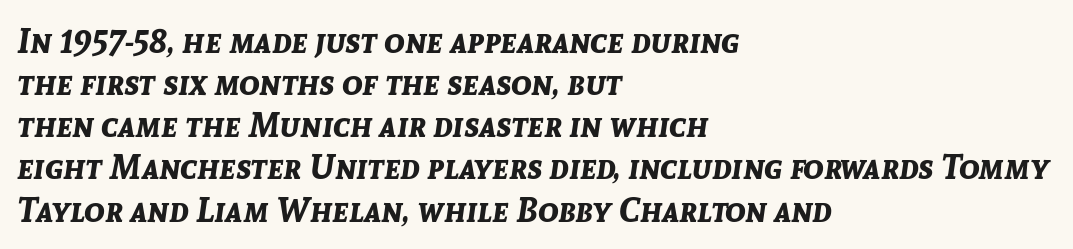
The image shows 34 px bold type, italic (leaning right); set left-aligned, line spacing 1.24x, normal letter spacing, not underlined; low stroke contrast and a medium x-height.
